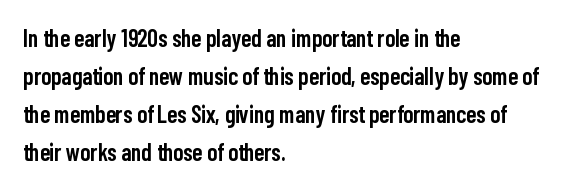
Q: Is the text bold? A: Semi-bold.
Q: Is the text italic (slanted)? A: No, it is upright.
Q: Is the text underlined? A: No.
Q: How is the paragraph aligned? A: Left-aligned.
Q: Is the spacing between letters normal or unusually wide? A: Normal.
Q: Is the spacing between lines tight, normal or loose? A: Normal.
